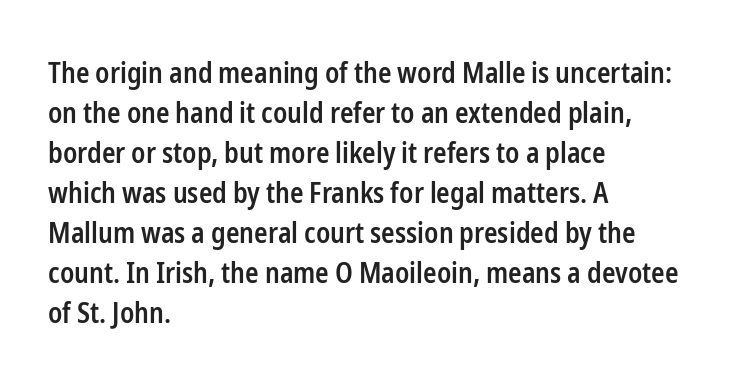
All the whitespace from short lines collects on the right. These lines carry some extra weight — a demibold, not a full bold. Only glyphs here, with clear space below each row. The rendering keeps characters at their native spacing. Vertical strokes here are truly vertical.
